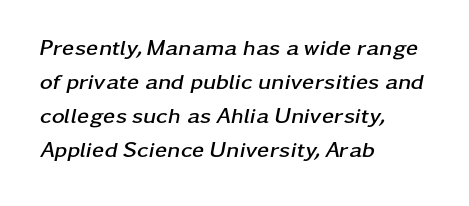
Q: Is the text bold? A: Yes.
Q: Is the text italic (slanted)? A: Yes, it leans right by about 11 degrees.
Q: Is the text underlined? A: No.
Q: How is the paragraph aligned? A: Left-aligned.
Q: Is the spacing between letters normal or unusually wide? A: Normal.
Q: Is the spacing between lines tight, normal or loose? A: Normal.
